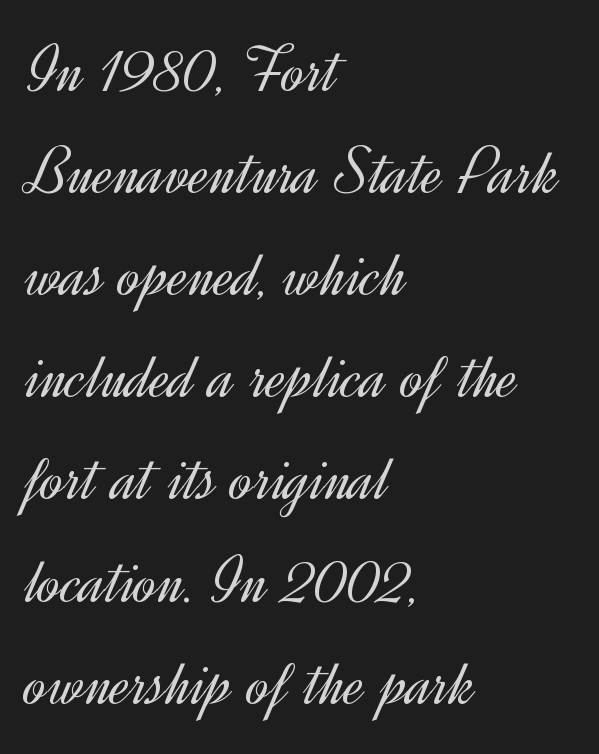
Q: Is the text bold? A: No.
Q: Is the text italic (slanted)? A: Yes.
Q: Is the typeface a serif or a sans-serif typeface? A: Sans-serif.
Q: Is the text underlined? A: No.
Q: How is the paragraph aligned? A: Left-aligned.
Q: Is the spacing between letters normal or unusually wide? A: Normal.
Q: Is the spacing between lines tight, normal or loose? A: Normal.
Q: Width (condensed, normal, or wide)? A: Normal.
Q: x-height? A: Small.
Q: Monospaced? A: No.
